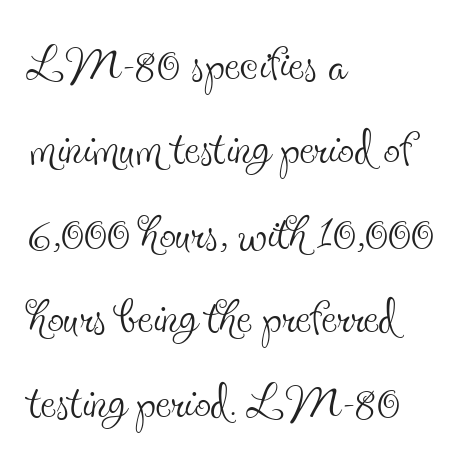
Q: Is the text bold? A: No.
Q: Is the typeface a serif or a sans-serif typeface? A: Serif.
Q: Is the text underlined? A: No.
Q: How is the paragraph aligned? A: Left-aligned.
Q: Is the spacing between letters normal or unusually wide? A: Normal.
Q: Is the spacing between lines tight, normal or loose? A: Normal.
Q: Width (condensed, normal, or wide)? A: Condensed.
Q: x-height? A: Small.
Q: Monospaced? A: No.
